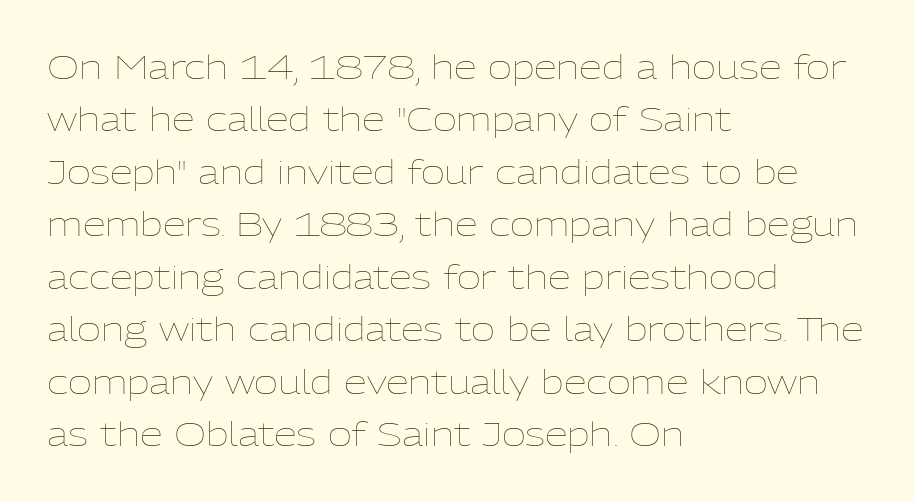
The image shows 33 px thin type, upright; set left-aligned, normal line spacing (1.59x), normal letter spacing, not underlined; low stroke contrast and a medium x-height.
